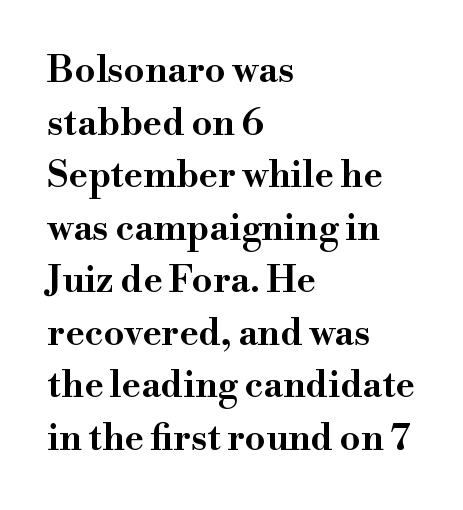
{"serif": "yes", "italic": "no", "width": "wide", "stroke_contrast": "high", "x_height": "small", "monospaced": "no", "underline": "no", "align": "left", "line_spacing": "normal", "line_spacing_ratio": 1.42, "letter_spacing": "normal", "letter_spacing_em": 0.0, "glyph_px": 37}
